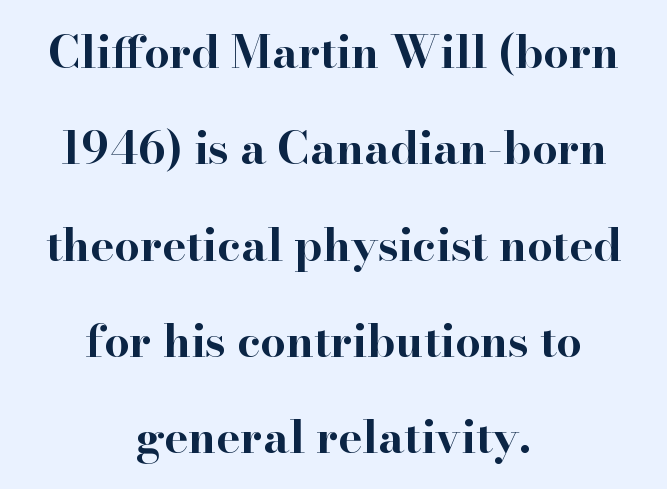
{"serif": "yes", "italic": "no", "bold": "yes", "weight": "bold", "width": "wide", "stroke_contrast": "high", "x_height": "small", "monospaced": "no", "underline": "no", "align": "center", "line_spacing": "loose", "line_spacing_ratio": 2.14, "letter_spacing": "normal", "letter_spacing_em": 0.0, "glyph_px": 45}
